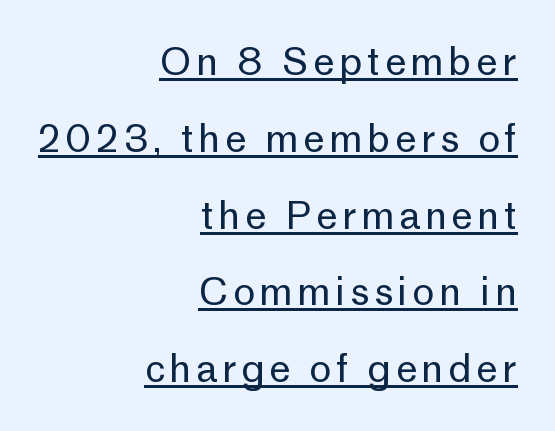
The image shows 38 px regular-weight sans-serif type, upright; set right-aligned, loose line spacing (2.02x), underlined; low stroke contrast and a medium x-height.
